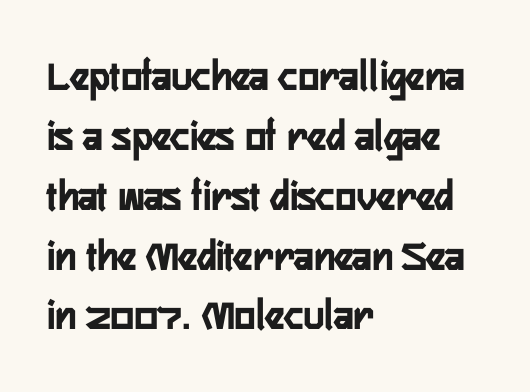
The font's upright variant was chosen for this text. Summary of vertical rhythm: regular, with standard interline spacing. The text was rendered using a sans face with plain stroke endings. The sample has been set heavy, in full bold. A clean baseline with only descenders dipping below it. Note the varied advance widths — an 'i' is clearly narrower than an 'm'.
